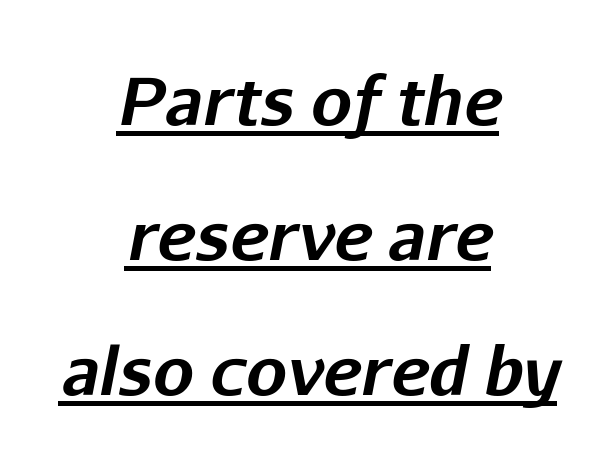
Style check: oblique. Characters follow at the spacing the type designer built in. Notice how thick the strokes are: this is what a full bold looks like. Is this a fixed-width face? No — the glyphs have proportional, varying widths.
